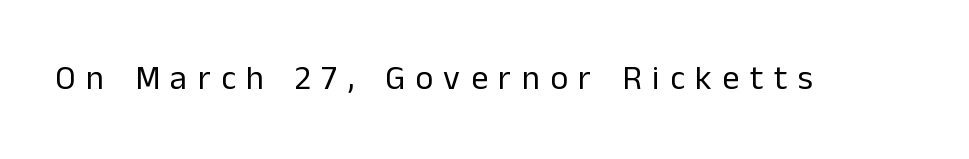
The image shows 34 px regular-weight sans-serif type, upright; set unusually wide letter spacing (+0.31 em), not underlined; low stroke contrast and a medium x-height.
